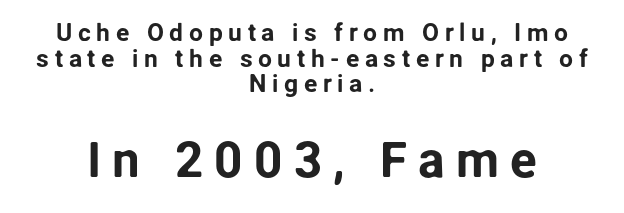
There is plenty of visible air inserted between adjacent glyphs. Look at the glyph heights: the lower group is clearly the bigger setting. Look at the bottom of the vertical strokes: they stop flat, with no serifs. Character widths vary here, with narrow letters taking less room than wide ones. The gap between lines stays unmarked. Posture: vertical.
